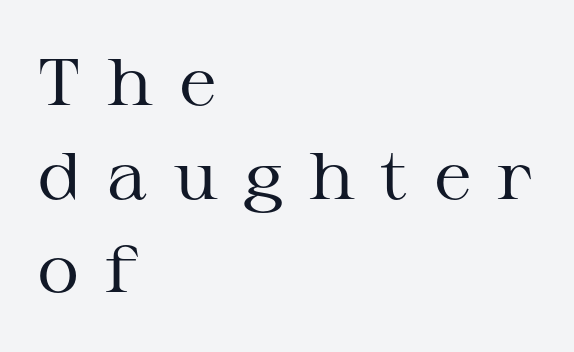
The image shows 66 px regular-weight, wide serif type, upright; set left-aligned, normal line spacing (1.42x), unusually wide letter spacing (+0.39 em), not underlined; medium stroke contrast and a medium x-height.
